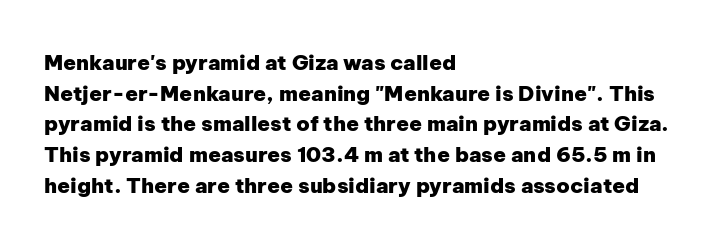
Glyph-to-glyph distance matches everyday printed text. If you drew a line through each stem, it would be perfectly vertical. Horizontal bands of white between lines are of average thickness. Type without underlining. The glyphs have the mass of a bold cut.
